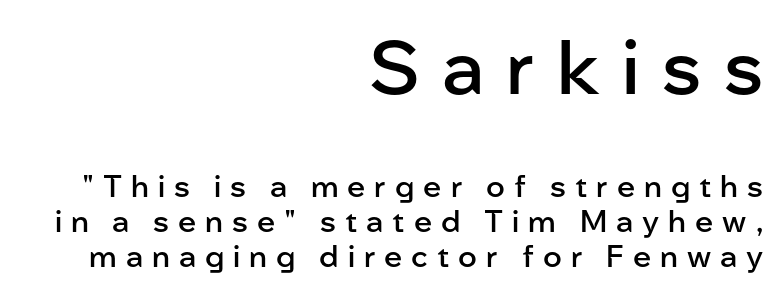
{"serif": "no", "italic": "no", "bold": "semi", "weight": "semibold", "width": "normal", "stroke_contrast": "low", "x_height": "medium", "monospaced": "no", "underline": "no", "align": "right", "line_spacing_ratio": 1.18, "letter_spacing": "wide", "letter_spacing_em": 0.3, "larger_block": "first", "size_ratio": 2.47, "glyph_px": 74}
